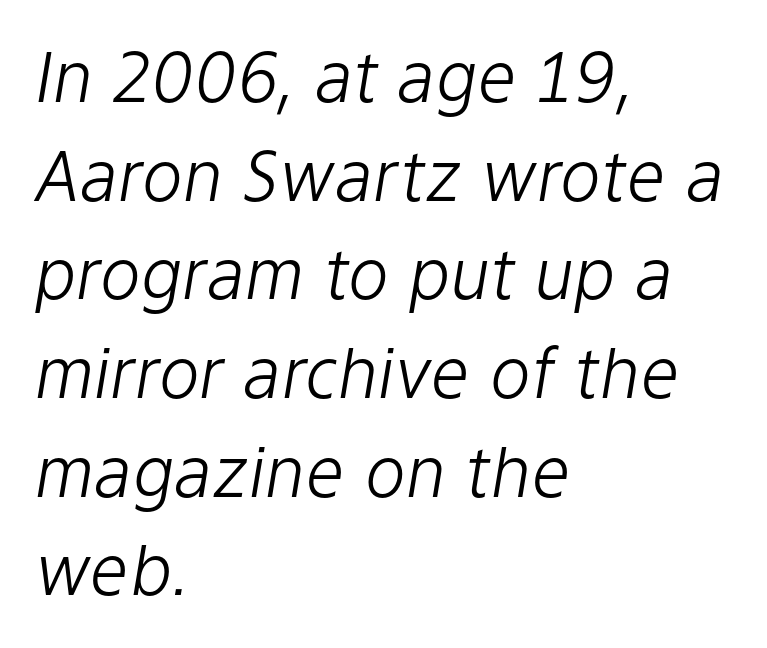
Q: Is the text bold? A: No.
Q: Is the text italic (slanted)? A: Yes, it leans right by about 9 degrees.
Q: Is the text underlined? A: No.
Q: How is the paragraph aligned? A: Left-aligned.
Q: Is the spacing between letters normal or unusually wide? A: Normal.
Q: Is the spacing between lines tight, normal or loose? A: Normal.
Q: Width (condensed, normal, or wide)? A: Normal.
Q: Stroke contrast? A: Low.
Q: x-height? A: Medium.
Q: Monospaced? A: No.
